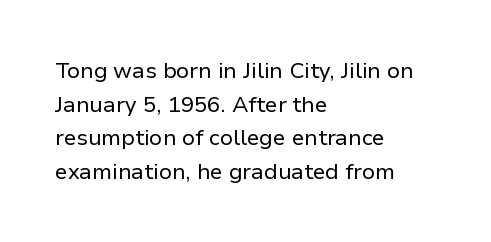
The image shows 22 px text type, upright; set left-aligned, normal line spacing (1.53x), normal letter spacing, not underlined.
